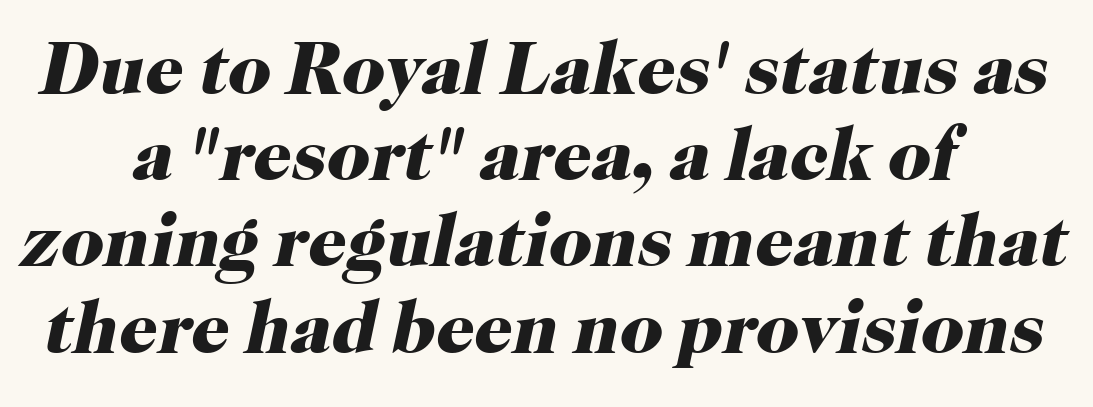
{"serif": "yes", "italic": "yes", "lean": "right", "slant_degrees": 12, "bold": "yes", "weight": "heavy", "width": "normal", "stroke_contrast": "high", "x_height": "medium", "monospaced": "no", "underline": "no", "align": "center", "line_spacing": "tight", "line_spacing_ratio": 1.15, "letter_spacing": "normal", "letter_spacing_em": 0.0, "glyph_px": 75}
